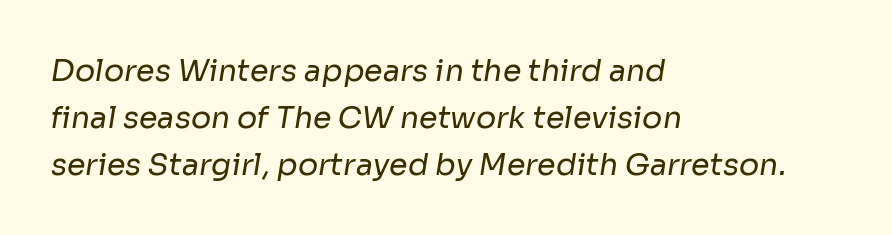
Q: Is the text bold? A: No.
Q: Is the typeface a serif or a sans-serif typeface? A: Sans-serif.
Q: Is the text underlined? A: No.
Q: How is the paragraph aligned? A: Left-aligned.
Q: Is the spacing between letters normal or unusually wide? A: Normal.
Q: Is the spacing between lines tight, normal or loose? A: Normal.
Q: Width (condensed, normal, or wide)? A: Normal.
Q: Stroke contrast? A: Low.
Q: x-height? A: Medium.
Q: Monospaced? A: No.
